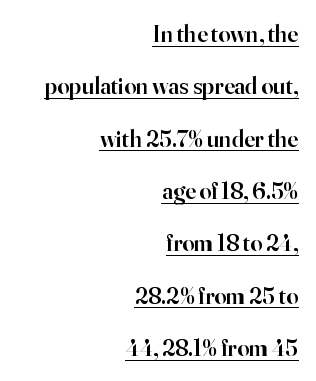
The rendered words wear a rule along their underside. Every stem runs plumb, perpendicular to the baseline. Look at the tracking — it's just the regular setting, nothing added. A semibold gives these letters moderate extra thickness, short of bold.
